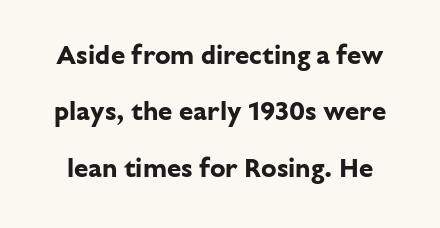
The image shows 26 px bold type, upright; set loose line spacing (2.17x), normal letter spacing, not underlined.
